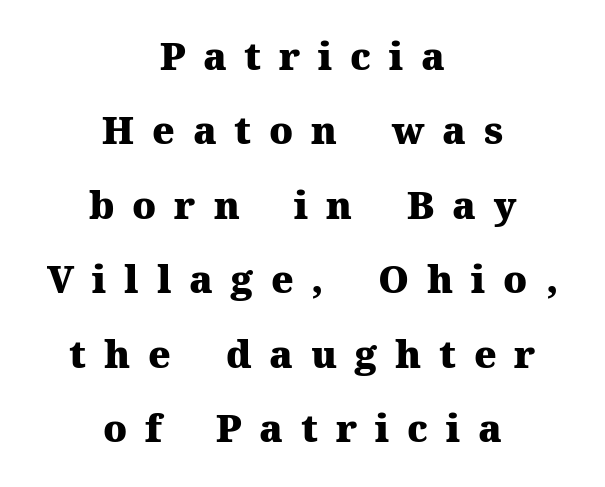
Varying glyph widths throughout — classic text-font behaviour. Quick note: underline off. Casual observation: everything's sitting right in the middle. Vertical spacing — loose. Plenty of ink on the page — the face is bold.
